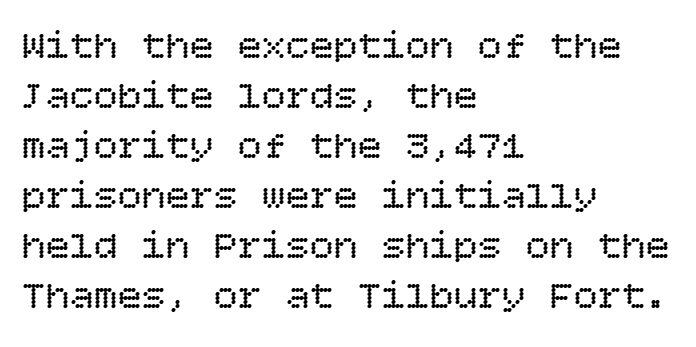
The passage shown stacks its lines at a standard gap. The compositor pushed each line to the left boundary. Plain, unruled lines of type. This sample uses plain, unmodified letter spacing.
